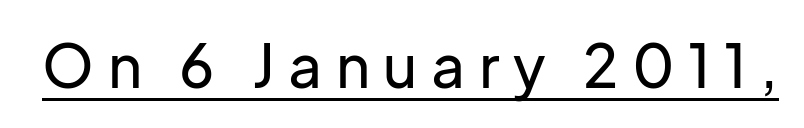
The image shows 59 px sans-serif type, upright; set unusually wide letter spacing (+0.23 em), underlined; low stroke contrast and a medium x-height.
